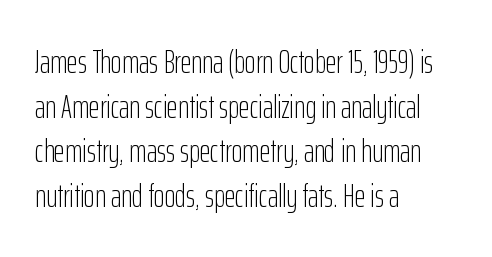
The image shows 33 px light, condensed sans-serif type, upright; set left-aligned, normal line spacing (1.35x), normal letter spacing, not underlined; low stroke contrast and a medium x-height.
